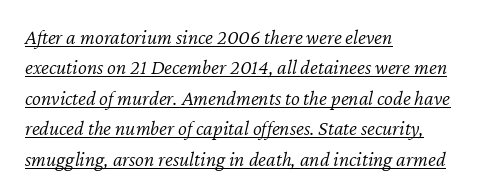
The image shows 21 px text type, italic (leaning right); set left-aligned, normal line spacing (1.45x), normal letter spacing, underlined.
